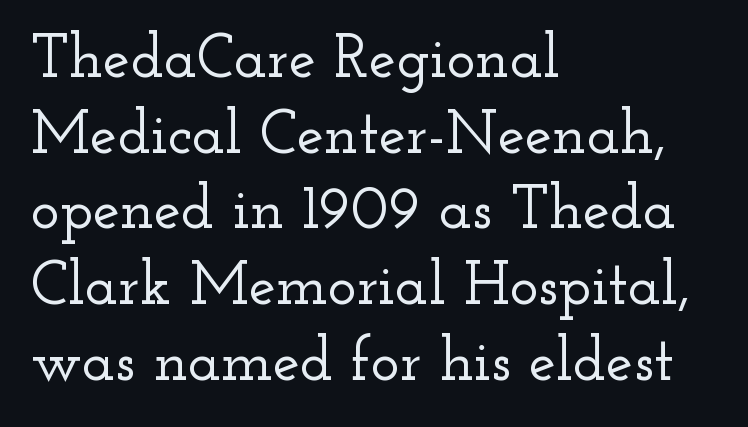
Q: Is the text italic (slanted)? A: No, it is upright.
Q: Is the typeface a serif or a sans-serif typeface? A: Serif.
Q: Is the text underlined? A: No.
Q: How is the paragraph aligned? A: Left-aligned.
Q: Is the spacing between letters normal or unusually wide? A: Normal.
Q: Width (condensed, normal, or wide)? A: Wide.
Q: Stroke contrast? A: Low.
Q: x-height? A: Small.
Q: Monospaced? A: No.
